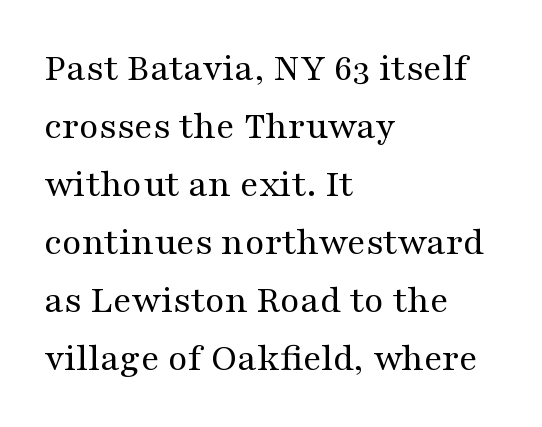
{"serif": "yes", "italic": "no", "bold": "no", "weight": "regular", "width": "wide", "stroke_contrast": "medium", "x_height": "medium", "monospaced": "no", "underline": "no", "align": "left", "line_spacing": "normal", "line_spacing_ratio": 1.45, "letter_spacing": "normal", "letter_spacing_em": 0.0, "glyph_px": 40}
